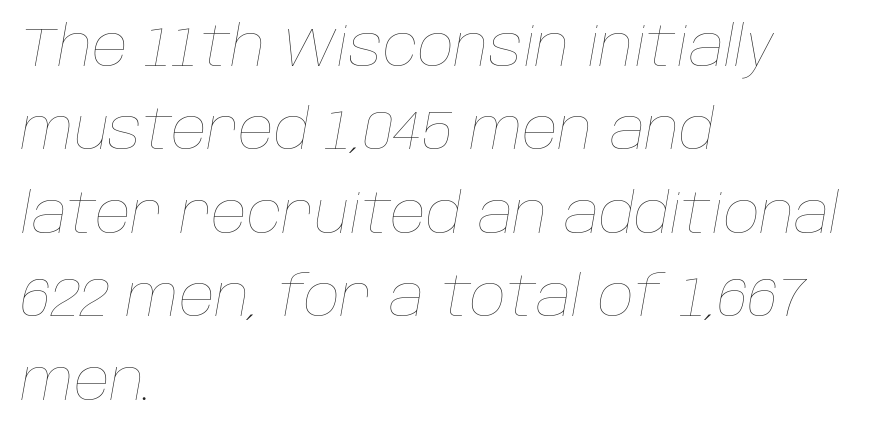
Each stroke keeps to a modest, everyday thickness or less. Notice how the passage keeps a crisp vertical edge on the left only. This sample uses plain, unmodified letter spacing. There's an unmistakable incline to the writing here. Vertical spacing — default. Descender tails drop into unmarked territory.
